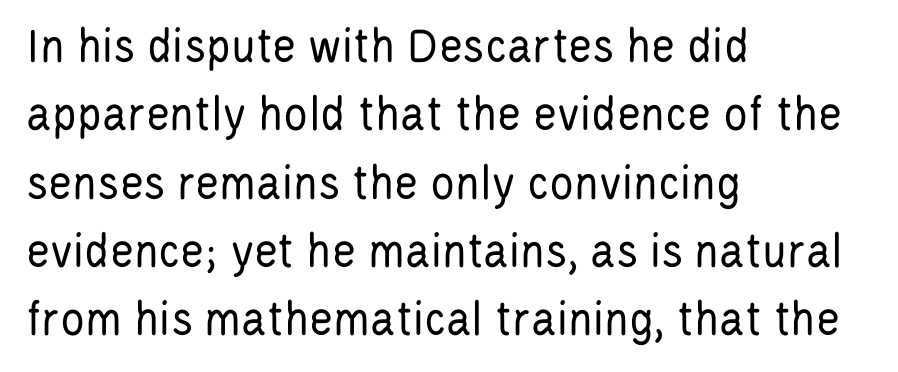
The image shows 51 px regular-weight, condensed sans-serif type, upright; set left-aligned, normal line spacing (1.34x), normal letter spacing, not underlined; low stroke contrast and a large x-height.
